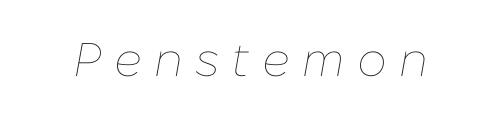
{"italic": "yes", "lean": "right", "slant_degrees": 10, "bold": "no", "weight": "thin", "width": "normal", "stroke_contrast": "low", "x_height": "medium", "monospaced": "no", "underline": "no", "letter_spacing": "wide", "letter_spacing_em": 0.26, "glyph_px": 47}
